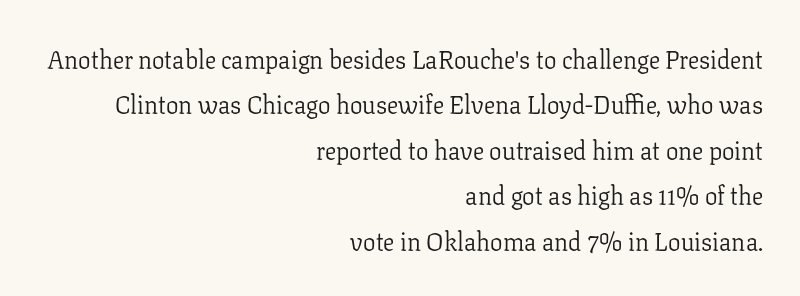
{"italic": "no", "bold": "no", "underline": "no", "align": "right", "line_spacing_ratio": 1.82, "letter_spacing": "normal", "letter_spacing_em": 0.0, "glyph_px": 25}
